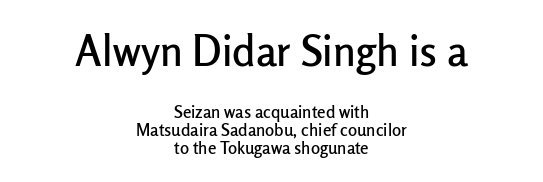
The image shows 42 px sans-serif type, upright; set centered, tight line spacing (1.04x), normal letter spacing, not underlined; the first (top) block is 2.47x larger; low stroke contrast and a medium x-height.
